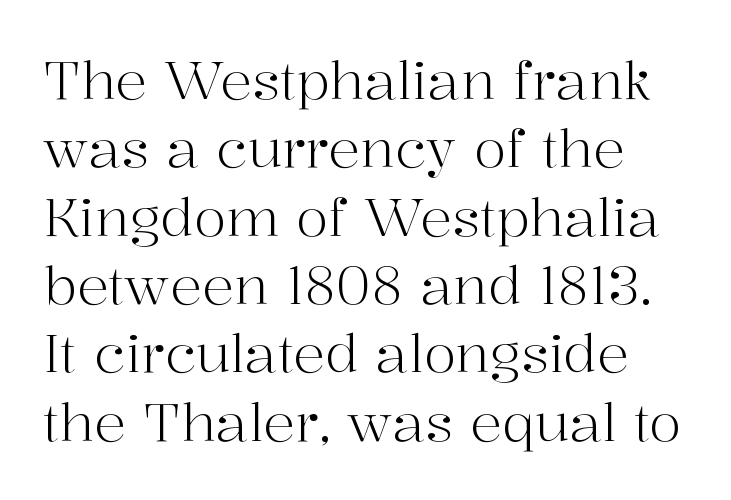
Q: Is the text bold? A: No.
Q: Is the text italic (slanted)? A: No, it is upright.
Q: Is the typeface a serif or a sans-serif typeface? A: Serif.
Q: Is the text underlined? A: No.
Q: Is the spacing between letters normal or unusually wide? A: Normal.
Q: Is the spacing between lines tight, normal or loose? A: Normal.
Q: Width (condensed, normal, or wide)? A: Normal.
Q: Stroke contrast? A: High.
Q: x-height? A: Medium.
Q: Monospaced? A: No.
